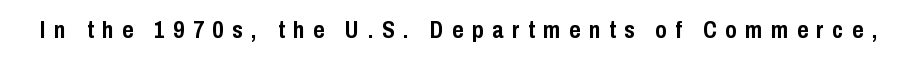
Q: Is the text bold? A: Yes.
Q: Is the text italic (slanted)? A: No, it is upright.
Q: Is the text underlined? A: No.
Q: Is the spacing between letters normal or unusually wide? A: Unusually wide.
